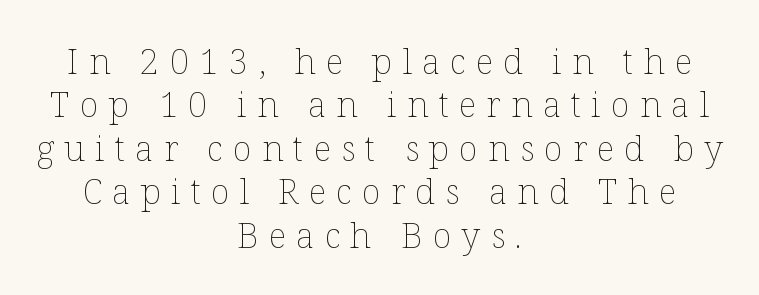
Q: Is the text bold? A: No.
Q: Is the text italic (slanted)? A: No, it is upright.
Q: Is the text underlined? A: No.
Q: How is the paragraph aligned? A: Centered.
Q: Is the spacing between letters normal or unusually wide? A: Unusually wide.
Q: Width (condensed, normal, or wide)? A: Normal.
Q: Stroke contrast? A: Low.
Q: x-height? A: Medium.
Q: Monospaced? A: No.
